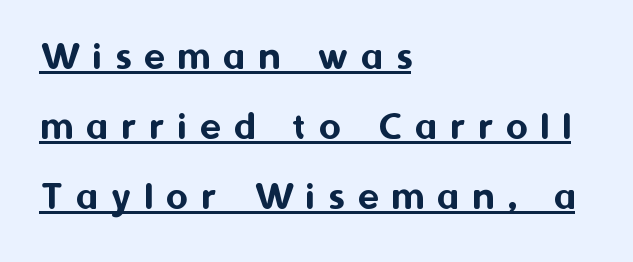
The image shows 42 px sans-serif type, upright; set left-aligned, normal line spacing (1.67x), unusually wide letter spacing (+0.32 em), underlined; medium stroke contrast and a medium x-height.
